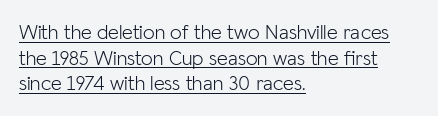
Q: Is the text bold? A: No.
Q: Is the text italic (slanted)? A: No, it is upright.
Q: Is the text underlined? A: Yes.
Q: How is the paragraph aligned? A: Left-aligned.
Q: Is the spacing between letters normal or unusually wide? A: Normal.
